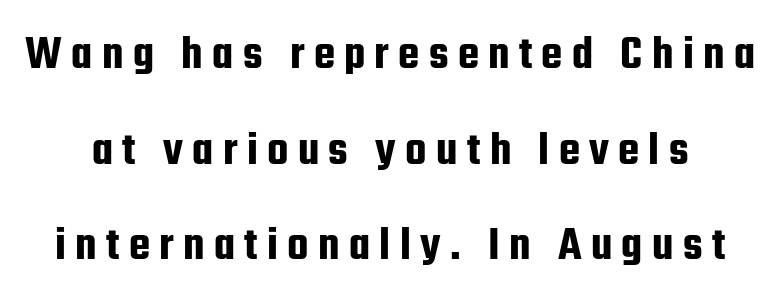
The image shows 49 px condensed sans-serif type, upright; set loose line spacing (1.95x), not underlined; low stroke contrast and a medium x-height.
